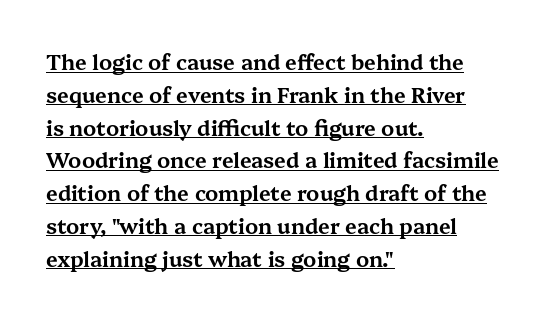
{"italic": "no", "underline": "yes", "align": "left", "line_spacing": "normal", "line_spacing_ratio": 1.56, "letter_spacing": "normal", "letter_spacing_em": 0.0, "glyph_px": 21}
